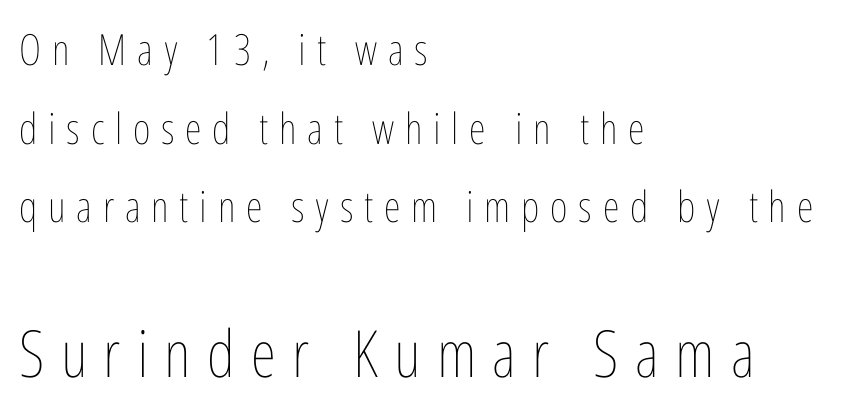
{"italic": "no", "bold": "no", "weight": "thin", "width": "condensed", "stroke_contrast": "low", "x_height": "medium", "monospaced": "no", "underline": "no", "align": "left", "line_spacing_ratio": 1.83, "letter_spacing": "wide", "letter_spacing_em": 0.25, "larger_block": "second", "size_ratio": 1.51, "glyph_px": 65}
